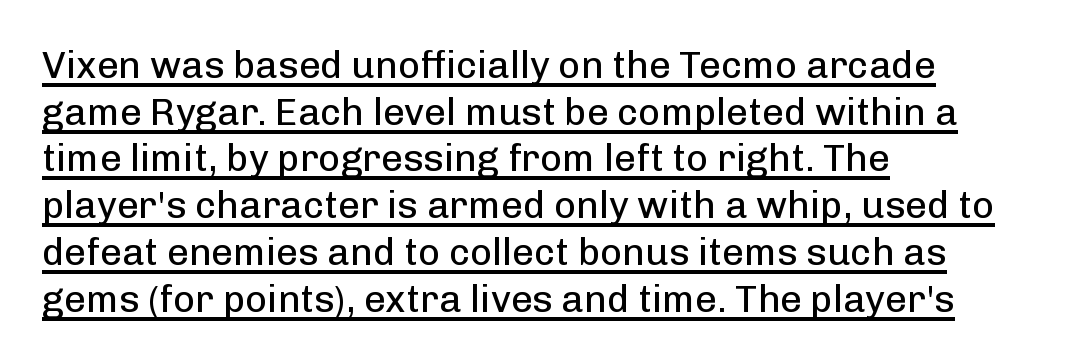
Q: Is the text bold? A: No.
Q: Is the text italic (slanted)? A: No, it is upright.
Q: Is the typeface a serif or a sans-serif typeface? A: Sans-serif.
Q: Is the text underlined? A: Yes.
Q: How is the paragraph aligned? A: Left-aligned.
Q: Is the spacing between letters normal or unusually wide? A: Normal.
Q: Width (condensed, normal, or wide)? A: Normal.
Q: Stroke contrast? A: Low.
Q: x-height? A: Medium.
Q: Monospaced? A: No.
